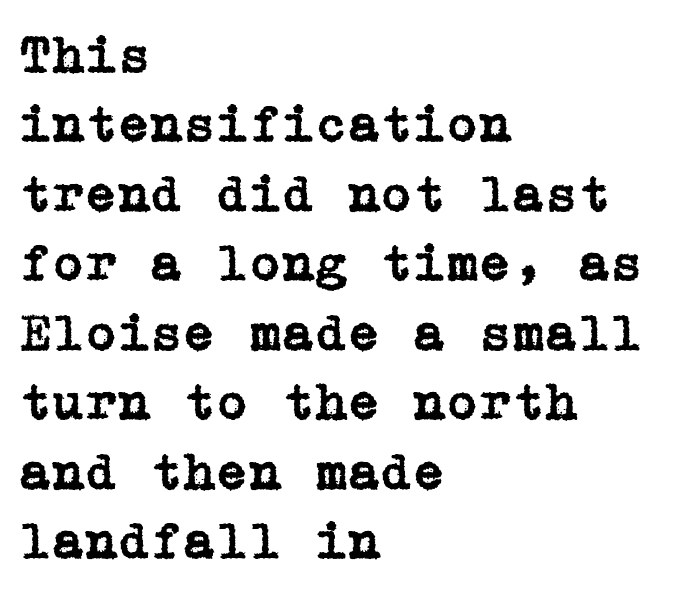
The image shows 53 px serif type, upright; set left-aligned, normal line spacing (1.31x), normal letter spacing, not underlined; low stroke contrast and a medium x-height.
